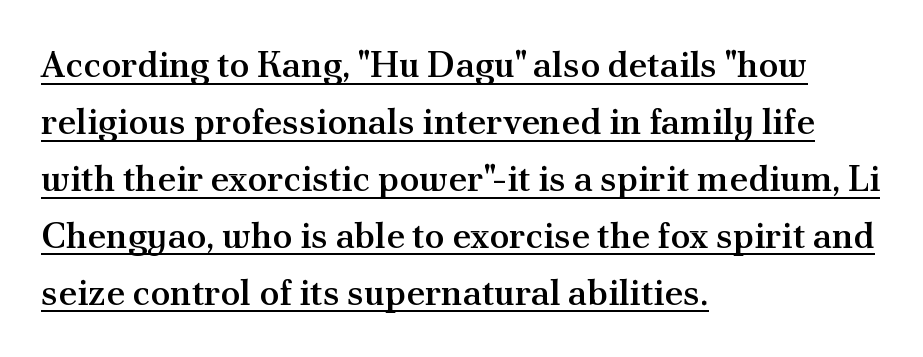
The image shows 36 px semibold serif type, upright; set left-aligned, normal line spacing (1.58x), normal letter spacing, underlined; medium stroke contrast and a small x-height.
